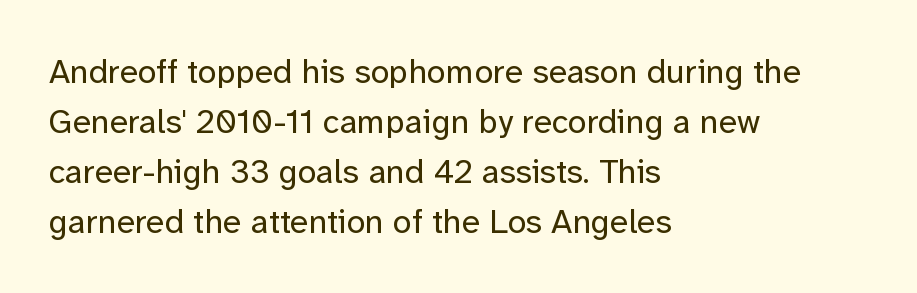
{"serif": "no", "italic": "no", "bold": "no", "weight": "regular", "width": "normal", "stroke_contrast": "low", "x_height": "medium", "monospaced": "no", "underline": "no", "align": "left", "line_spacing": "normal", "line_spacing_ratio": 1.47, "letter_spacing": "normal", "letter_spacing_em": 0.0, "glyph_px": 34}
